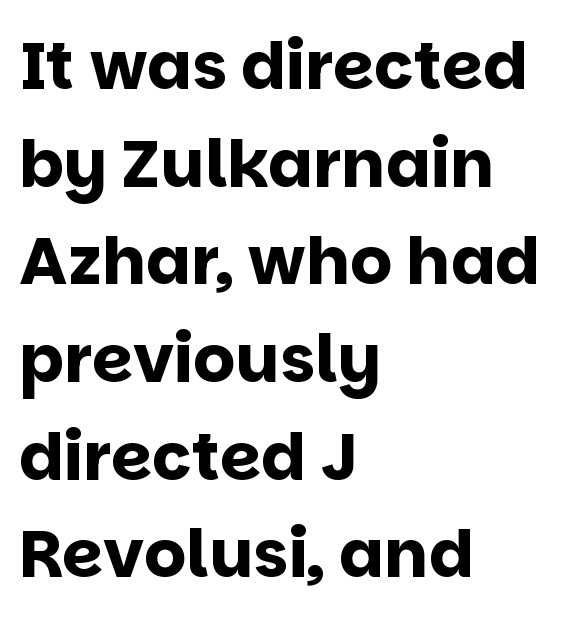
{"serif": "no", "italic": "no", "bold": "yes", "weight": "bold", "width": "normal", "stroke_contrast": "low", "x_height": "large", "monospaced": "no", "underline": "no", "align": "left", "line_spacing": "normal", "line_spacing_ratio": 1.48, "letter_spacing": "normal", "letter_spacing_em": 0.0, "glyph_px": 66}
